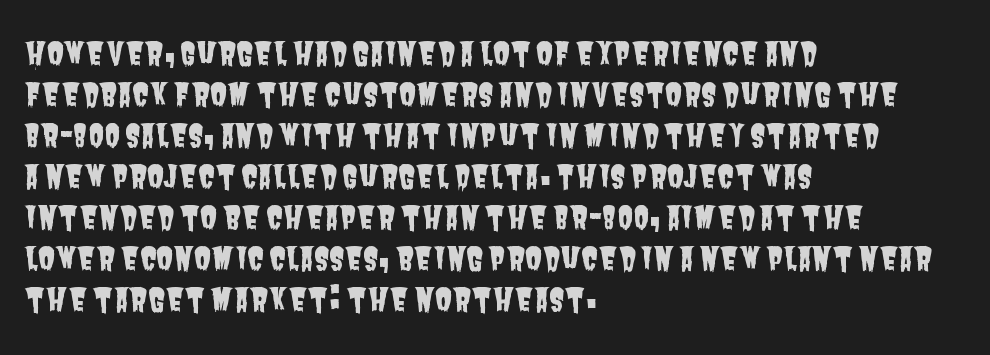
Q: Is the typeface a serif or a sans-serif typeface? A: Sans-serif.
Q: Is the text underlined? A: No.
Q: How is the paragraph aligned? A: Left-aligned.
Q: Is the spacing between letters normal or unusually wide? A: Normal.
Q: Is the spacing between lines tight, normal or loose? A: Normal.
Q: Width (condensed, normal, or wide)? A: Condensed.
Q: Stroke contrast? A: Low.
Q: x-height? A: Large.
Q: Monospaced? A: No.
